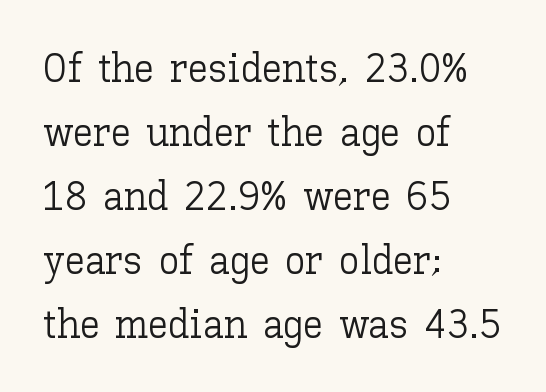
Visually the block forms a straight wall on the left and a jagged coastline on the right. A roman cut, with each character standing at attention. Check the space under the baseline: it is left empty. Proportional: the letters do not fall into vertical columns. The leading is moderate, giving the passage an even texture. The passage shown is not bold in any degree.
